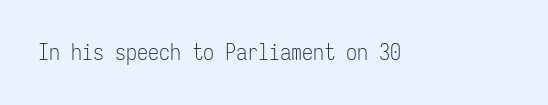
The space directly below the letters is spotless. Quick note: not italic, upright. The line texture is even and compact thanks to regular tracking. These glyphs show unthickened strokes, regular width or finer.
